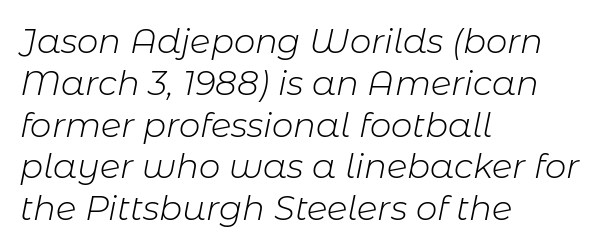
{"italic": "yes", "lean": "right", "slant_degrees": 11, "bold": "no", "weight": "light", "width": "normal", "stroke_contrast": "low", "x_height": "medium", "monospaced": "no", "underline": "no", "align": "left", "line_spacing_ratio": 1.23, "letter_spacing": "normal", "letter_spacing_em": 0.0, "glyph_px": 34}
